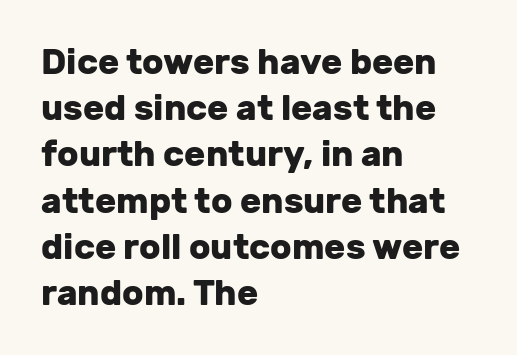
Bare-footed words on every line. Plenty of ink on the page — the face is bold. Does the type have serifs? No, each stem ends abruptly. Ascenders rise straight up at ninety degrees.
